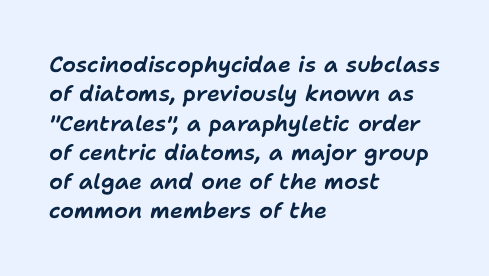
The image shows 22 px text type, italic (leaning right); set left-aligned, normal line spacing (1.33x), normal letter spacing, not underlined.
